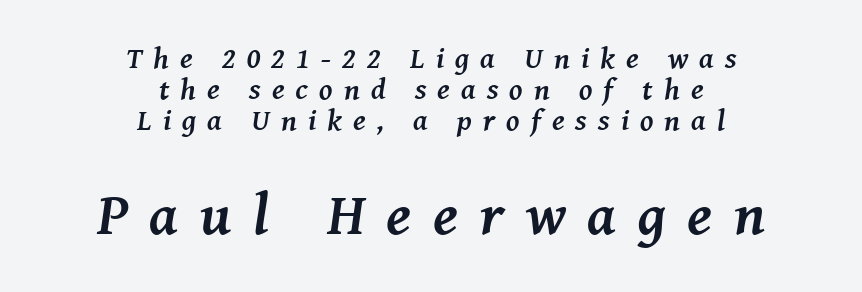
These lines stack symmetrically, like a column narrowing and widening about its center. Note the varied advance widths — an 'i' is clearly narrower than an 'm'. In terms of posture, this sample is oblique. The words here are not underlined. Whoever set this made the second block the dominant, larger element. This is serif lettering, the kind often seen in printed books.
